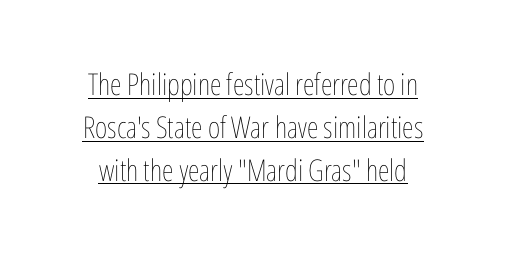
The image shows 30 px thin, condensed type, upright; set centered, normal line spacing (1.43x), normal letter spacing, underlined; low stroke contrast and a medium x-height.
